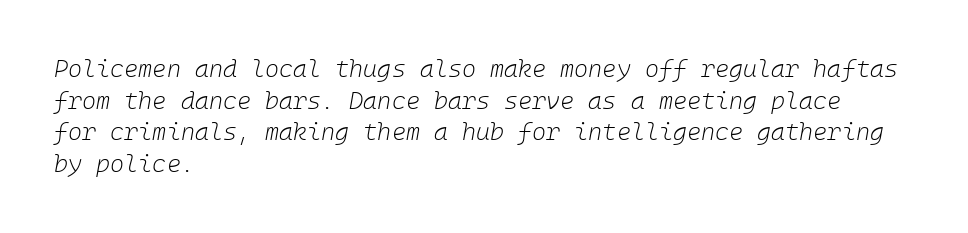
The image shows 24 px text type, italic (leaning right); set left-aligned, normal line spacing (1.32x), normal letter spacing, not underlined.
